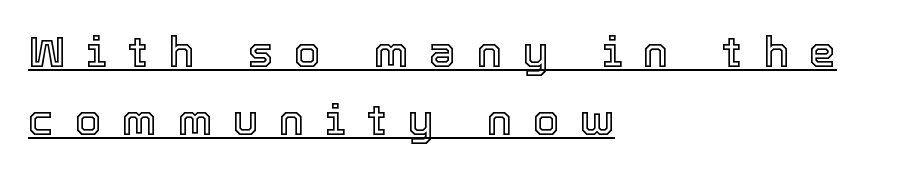
The image shows 43 px text type, upright; set left-aligned, normal line spacing (1.57x), unusually wide letter spacing (+0.48 em), underlined; a medium x-height.
